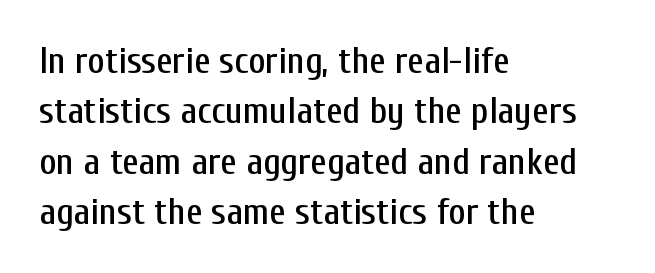
The image shows 37 px condensed sans-serif type, upright; set left-aligned, normal line spacing (1.36x), normal letter spacing, not underlined; low stroke contrast and a medium x-height.
